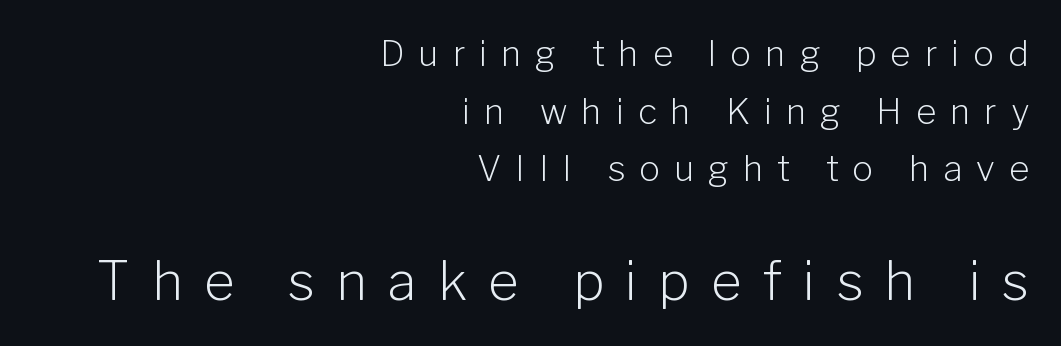
The image shows 53 px light sans-serif type, upright; set right-aligned, normal line spacing (1.65x), unusually wide letter spacing (+0.4 em), not underlined; the second (bottom) block is 1.51x larger; low stroke contrast and a medium x-height.
